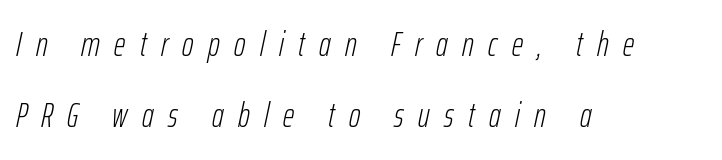
Q: Is the text bold? A: No.
Q: Is the text italic (slanted)? A: Yes, it leans right by about 12 degrees.
Q: Is the text underlined? A: No.
Q: How is the paragraph aligned? A: Left-aligned.
Q: Is the spacing between letters normal or unusually wide? A: Unusually wide.
Q: Is the spacing between lines tight, normal or loose? A: Loose.
Q: Width (condensed, normal, or wide)? A: Condensed.
Q: Stroke contrast? A: Low.
Q: x-height? A: Medium.
Q: Monospaced? A: No.
